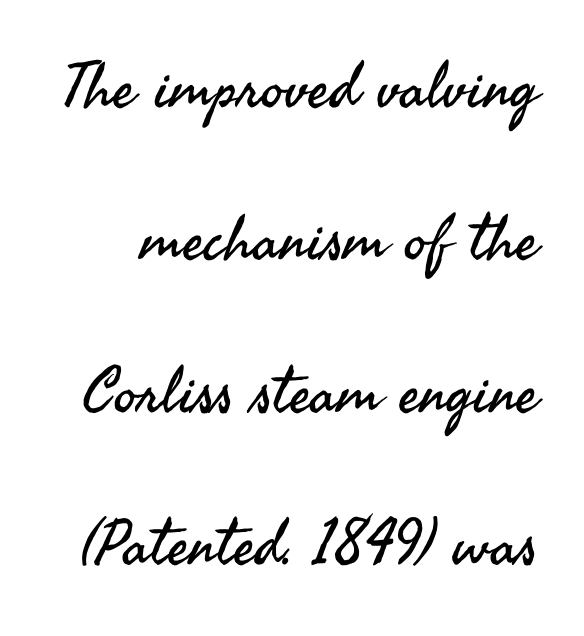
The image shows 63 px regular-weight sans-serif type; set loose line spacing (2.42x), normal letter spacing, not underlined; medium stroke contrast and a small x-height.
